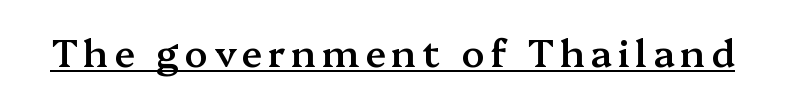
These lines are rendered in a variable-pitch font. This rendering employs a face with finishing strokes, i.e., a serif. No italicization has been applied; the sample stays upright. The passage shown is underscored from start to finish. The face used here is a semibold: visibly heavier than regular, lighter than bold.
